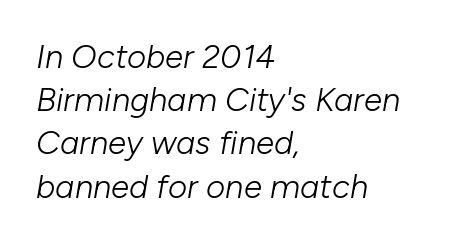
Here the designer chose a conventional face with non-uniform glyph widths. The letterforms sit shoulder to shoulder at normal distance. The rag falls on the right side of this text block. Observe the lean: these are italic letterforms. Descender tails drop into unmarked territory.
